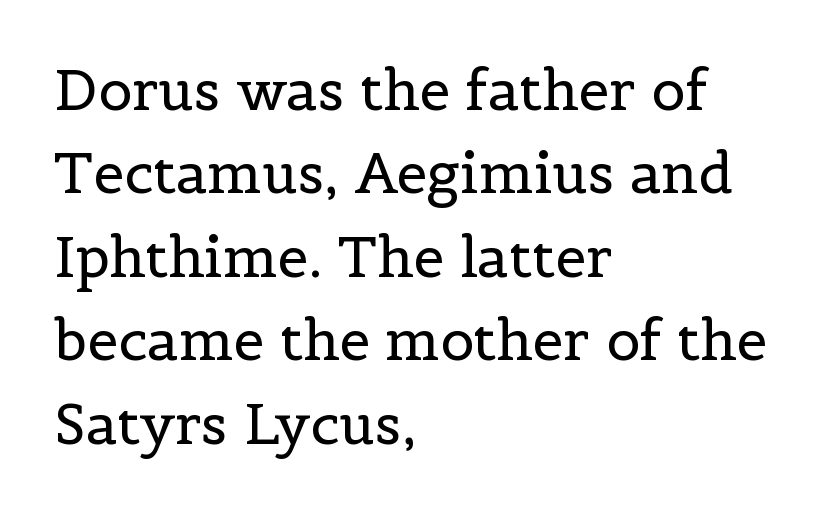
Q: Is the text bold? A: No.
Q: Is the text italic (slanted)? A: No, it is upright.
Q: Is the typeface a serif or a sans-serif typeface? A: Serif.
Q: Is the text underlined? A: No.
Q: How is the paragraph aligned? A: Left-aligned.
Q: Is the spacing between letters normal or unusually wide? A: Normal.
Q: Is the spacing between lines tight, normal or loose? A: Normal.
Q: Width (condensed, normal, or wide)? A: Normal.
Q: x-height? A: Medium.
Q: Monospaced? A: No.
